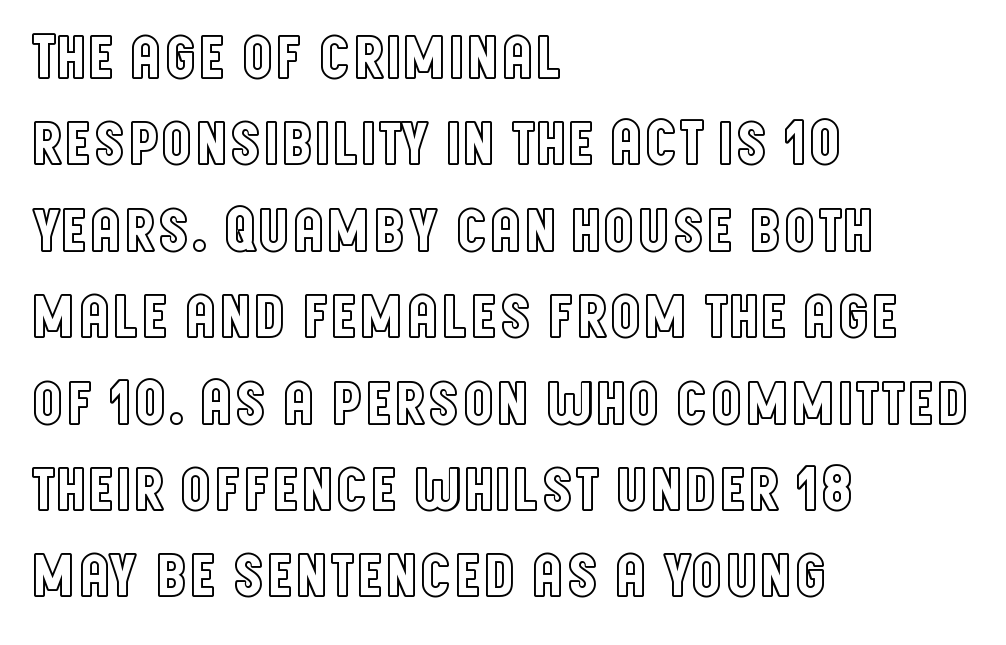
{"italic": "no", "width": "condensed", "x_height": "large", "monospaced": "no", "underline": "no", "align": "left", "line_spacing": "normal", "line_spacing_ratio": 1.35, "letter_spacing": "normal", "letter_spacing_em": 0.0, "glyph_px": 64}
